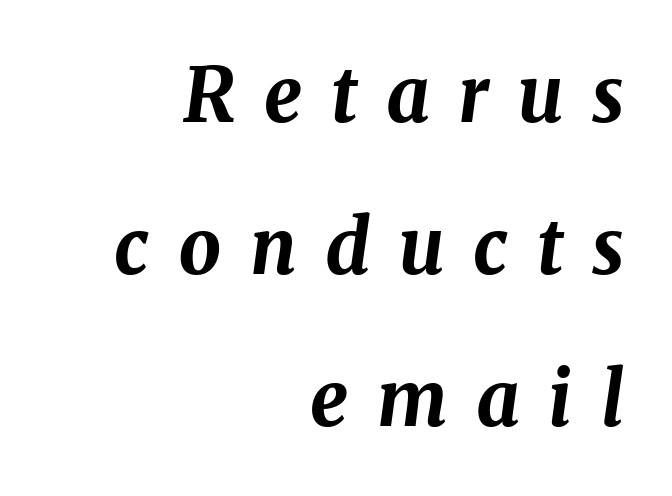
Q: Is the text bold? A: Yes.
Q: Is the text italic (slanted)? A: Yes, it leans right by about 8 degrees.
Q: Is the text underlined? A: No.
Q: How is the paragraph aligned? A: Right-aligned.
Q: Is the spacing between letters normal or unusually wide? A: Unusually wide.
Q: Is the spacing between lines tight, normal or loose? A: Loose.
Q: Width (condensed, normal, or wide)? A: Normal.
Q: Stroke contrast? A: Medium.
Q: x-height? A: Medium.
Q: Monospaced? A: No.
